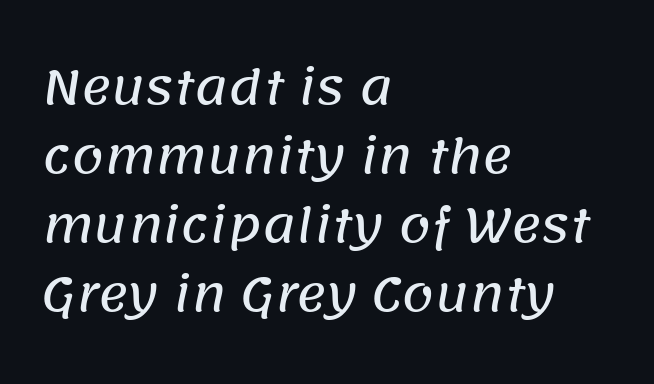
{"serif": "no", "width": "normal", "stroke_contrast": "low", "x_height": "large", "monospaced": "no", "underline": "no", "align": "left", "line_spacing": "normal", "line_spacing_ratio": 1.5, "letter_spacing": "normal", "letter_spacing_em": 0.0, "glyph_px": 46}
